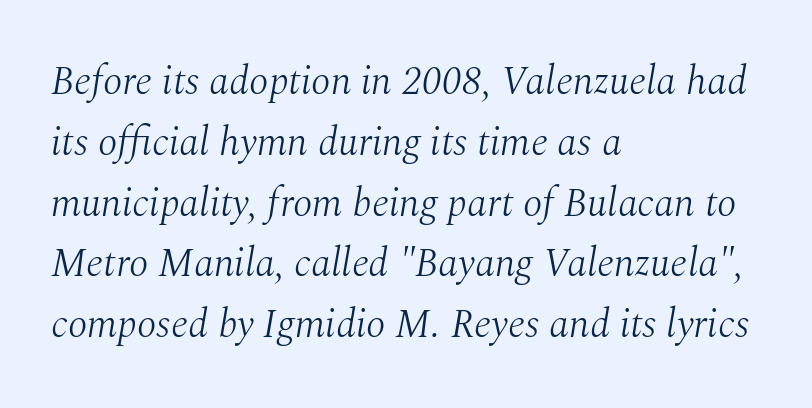
The image shows 40 px light serif type, italic (leaning right); set left-aligned, normal line spacing (1.52x), normal letter spacing, not underlined; medium stroke contrast and a medium x-height.
